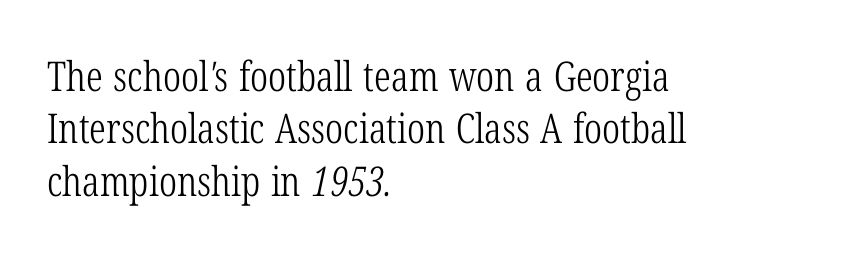
Q: Is the text bold? A: No.
Q: Is the typeface a serif or a sans-serif typeface? A: Serif.
Q: Is the text underlined? A: No.
Q: How is the paragraph aligned? A: Left-aligned.
Q: Is the spacing between letters normal or unusually wide? A: Normal.
Q: Is the spacing between lines tight, normal or loose? A: Normal.
Q: Width (condensed, normal, or wide)? A: Condensed.
Q: Stroke contrast? A: Low.
Q: x-height? A: Medium.
Q: Monospaced? A: No.
